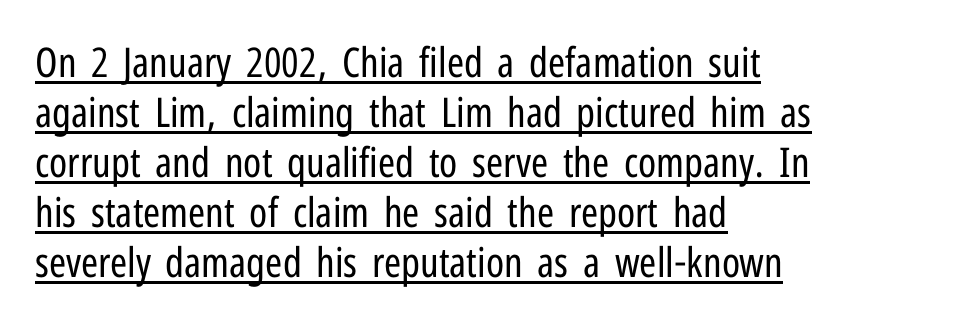
Proportional: the letters do not fall into vertical columns. The face used here is rendered with its standard letterfit. The words here are underlined. Stroke thickness stays within the range of a standard reading face or lighter. Vertical strokes here are truly vertical. Does the copy run flush right? No — it runs flush left.
